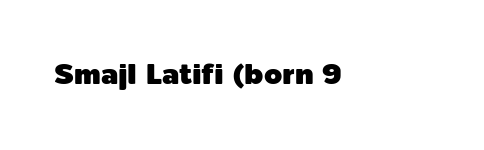
Q: Is the text italic (slanted)? A: No, it is upright.
Q: Is the typeface a serif or a sans-serif typeface? A: Sans-serif.
Q: Is the text underlined? A: No.
Q: Is the spacing between letters normal or unusually wide? A: Normal.
Q: Width (condensed, normal, or wide)? A: Normal.
Q: x-height? A: Medium.
Q: Monospaced? A: No.
